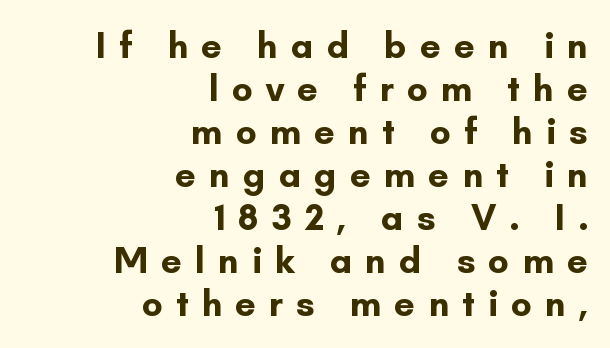
These lines carry a lot of weight — the face is fully bold. Is this a sans? Yes — the strokes have no serifs. Descenders are the only things crossing below the line. You could only call the tracking loose — the letters float apart. This sample has the flowing, uneven cadence of proportional lettering.
